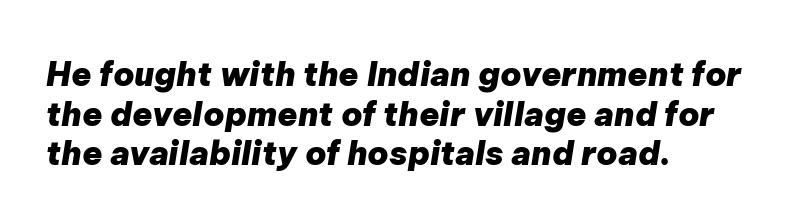
The image shows 33 px heavy type, italic (leaning right); set left-aligned, line spacing 1.2x, normal letter spacing, not underlined; low stroke contrast and a medium x-height.
